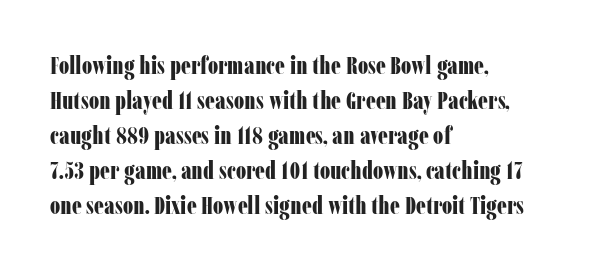
The image shows 25 px bold type, upright; set left-aligned, normal line spacing (1.4x), normal letter spacing, not underlined.
